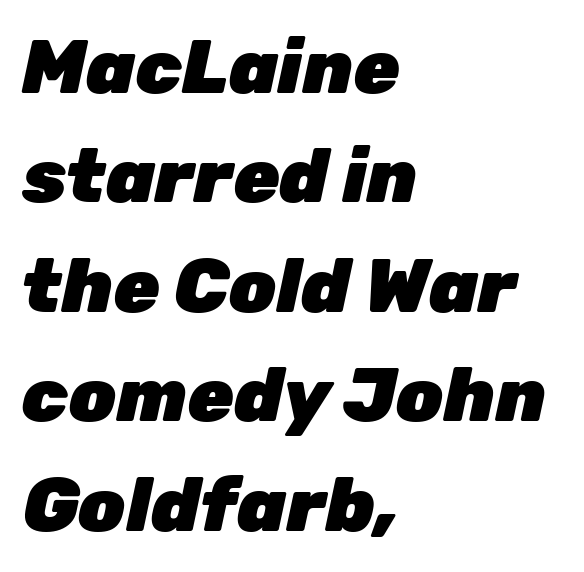
Q: Is the text bold? A: Yes.
Q: Is the text italic (slanted)? A: Yes, it leans right by about 12 degrees.
Q: Is the text underlined? A: No.
Q: How is the paragraph aligned? A: Left-aligned.
Q: Is the spacing between letters normal or unusually wide? A: Normal.
Q: Is the spacing between lines tight, normal or loose? A: Normal.
Q: Width (condensed, normal, or wide)? A: Normal.
Q: Stroke contrast? A: Low.
Q: x-height? A: Medium.
Q: Monospaced? A: No.
